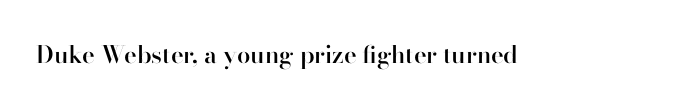
Quick note: underline off. Rendered with straight, roman letterforms. Each word holds together tightly as a unit, with standard inter-letter gaps. Slightly chunky letters — semibold, I'd say, not full bold.
